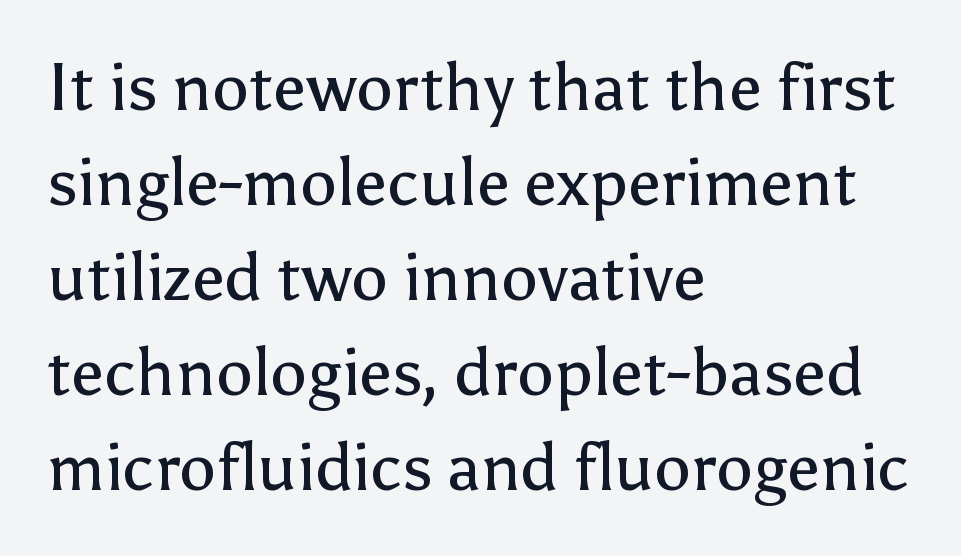
Look at the tracking — it's just the regular setting, nothing added. No word sits above an underline. Reading down the column, the eye jumps a familiar distance to each next line. The strokes are not fattened; the text isn't bold.
